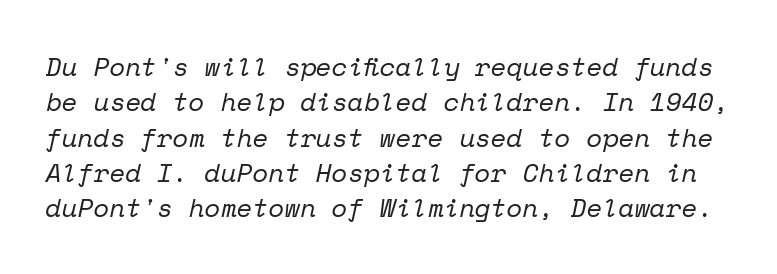
{"italic": "yes", "lean": "right", "slant_degrees": 12, "bold": "no", "underline": "no", "line_spacing": "normal", "line_spacing_ratio": 1.36, "letter_spacing": "normal", "letter_spacing_em": 0.0, "glyph_px": 26}
